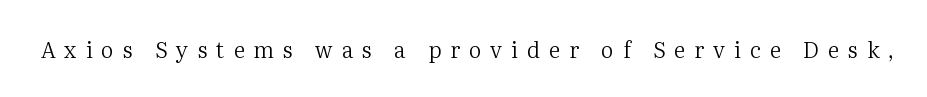
Q: Is the text bold? A: No.
Q: Is the text italic (slanted)? A: No, it is upright.
Q: Is the text underlined? A: No.
Q: Is the spacing between letters normal or unusually wide? A: Unusually wide.
